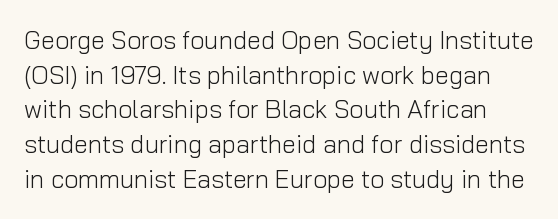
The image shows 25 px text type, upright; set normal line spacing (1.39x), normal letter spacing, not underlined.
